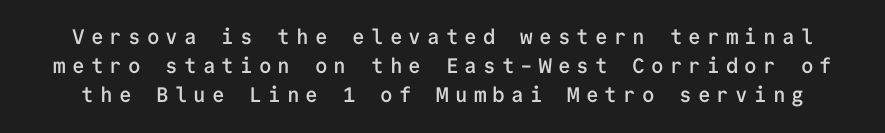
Every character sits straight up, as roman type does. Tracking here is generous; glyphs stand well apart from one another. Successive baselines arrive at the customary interval. Words float on clear page, feet unadorned.
